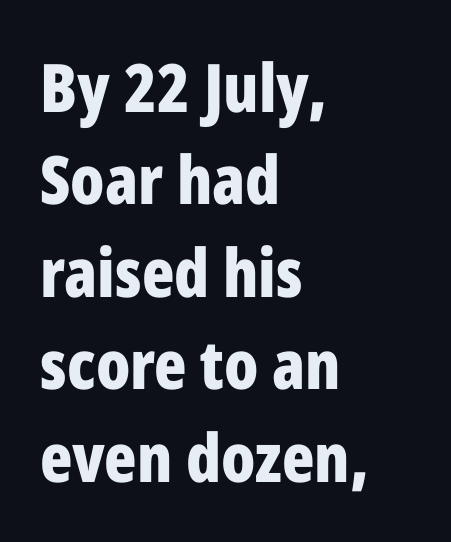
{"serif": "no", "italic": "no", "bold": "yes", "weight": "bold", "width": "condensed", "stroke_contrast": "low", "x_height": "medium", "monospaced": "no", "underline": "no", "align": "left", "line_spacing": "normal", "line_spacing_ratio": 1.38, "letter_spacing": "normal", "letter_spacing_em": 0.0, "glyph_px": 67}
